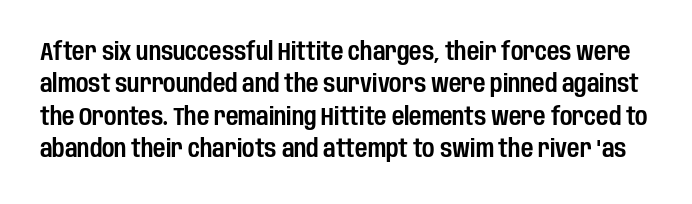
Q: Is the text italic (slanted)? A: No, it is upright.
Q: Is the text underlined? A: No.
Q: Is the spacing between letters normal or unusually wide? A: Normal.
Q: Is the spacing between lines tight, normal or loose? A: Normal.
